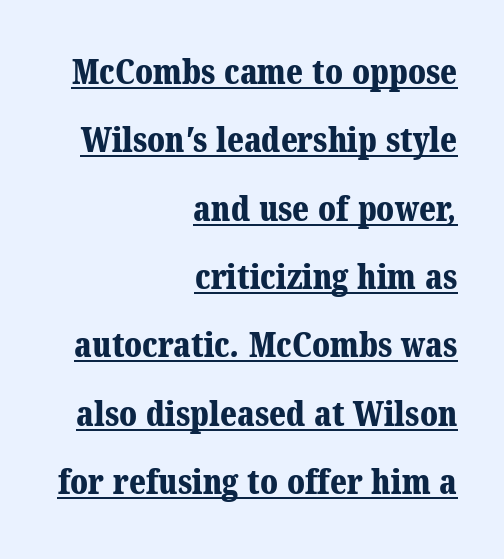
{"serif": "yes", "bold": "yes", "weight": "bold", "width": "normal", "stroke_contrast": "medium", "x_height": "medium", "monospaced": "no", "underline": "yes", "align": "right", "line_spacing": "loose", "line_spacing_ratio": 2.01, "letter_spacing": "normal", "letter_spacing_em": 0.0, "glyph_px": 34}
